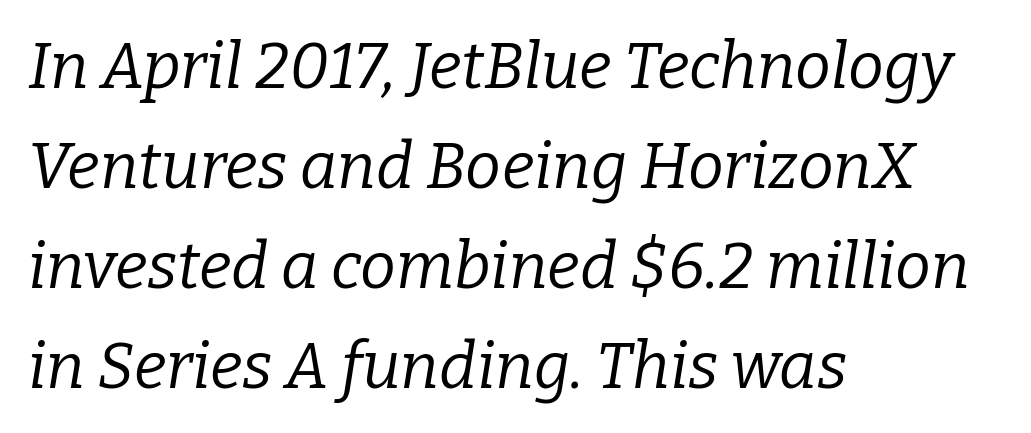
You can tell from the footed stems that serif type was used. The letters are slanted; this is an italic face. The letters advance in unequal steps, a hallmark of proportional type. No extra ink here — the face is not bold. Type without underlining. Line spacing here is normal.
